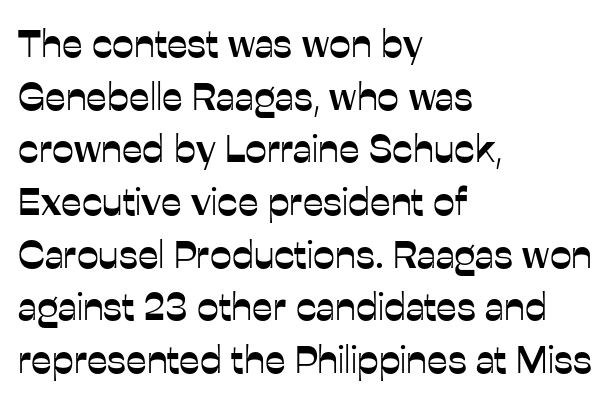
Q: Is the text italic (slanted)? A: No, it is upright.
Q: Is the typeface a serif or a sans-serif typeface? A: Sans-serif.
Q: Is the text underlined? A: No.
Q: How is the paragraph aligned? A: Left-aligned.
Q: Is the spacing between letters normal or unusually wide? A: Normal.
Q: Is the spacing between lines tight, normal or loose? A: Normal.
Q: Width (condensed, normal, or wide)? A: Normal.
Q: Stroke contrast? A: Low.
Q: x-height? A: Medium.
Q: Monospaced? A: No.
